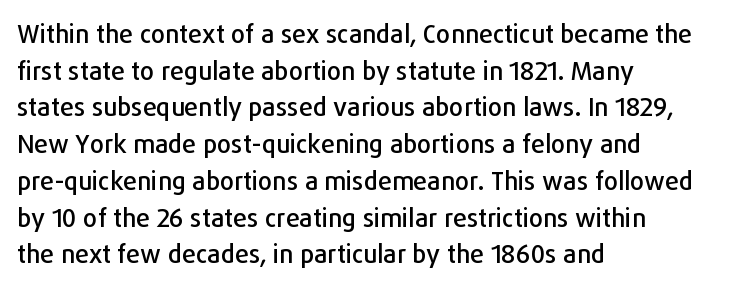
The letters stand straight up with perfectly vertical stems. The tracking reads as untouched default to a designer's eye. Vertical spacing — default. All the whitespace from short lines collects on the right. Bare-footed words on every line.
